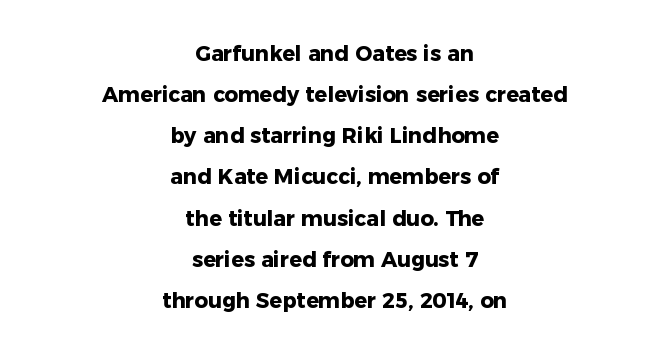
The image shows 21 px bold type, upright; set centered, loose line spacing (1.96x), normal letter spacing, not underlined.
